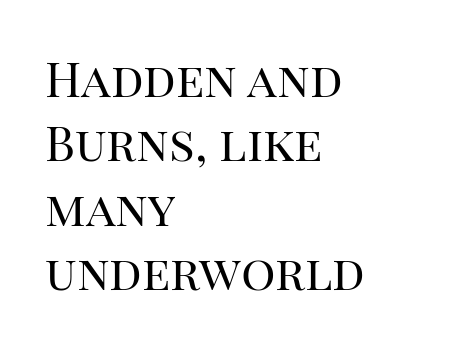
{"serif": "yes", "italic": "no", "bold": "no", "weight": "regular", "width": "normal", "stroke_contrast": "high", "x_height": "large", "monospaced": "no", "underline": "no", "align": "left", "line_spacing": "normal", "line_spacing_ratio": 1.34, "letter_spacing": "normal", "letter_spacing_em": 0.0, "glyph_px": 48}
